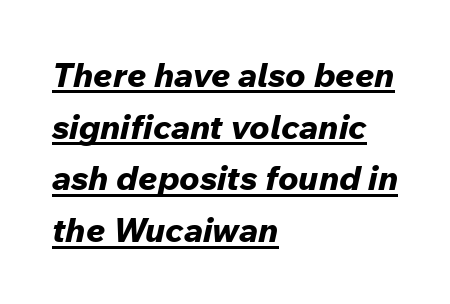
Q: Is the text bold? A: Yes.
Q: Is the text italic (slanted)? A: Yes, it leans right by about 12 degrees.
Q: Is the text underlined? A: Yes.
Q: How is the paragraph aligned? A: Left-aligned.
Q: Is the spacing between letters normal or unusually wide? A: Normal.
Q: Is the spacing between lines tight, normal or loose? A: Normal.
Q: Width (condensed, normal, or wide)? A: Normal.
Q: Stroke contrast? A: Low.
Q: x-height? A: Medium.
Q: Monospaced? A: No.
